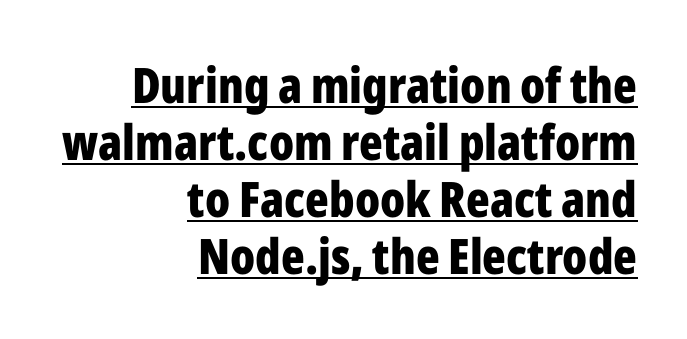
{"serif": "no", "italic": "no", "bold": "yes", "weight": "bold", "width": "condensed", "stroke_contrast": "low", "x_height": "medium", "monospaced": "no", "underline": "yes", "align": "right", "line_spacing_ratio": 1.16, "letter_spacing": "normal", "letter_spacing_em": 0.0, "glyph_px": 49}
